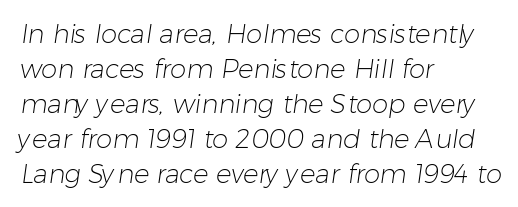
The image shows 26 px text type; set left-aligned, normal line spacing (1.35x), normal letter spacing, not underlined.
